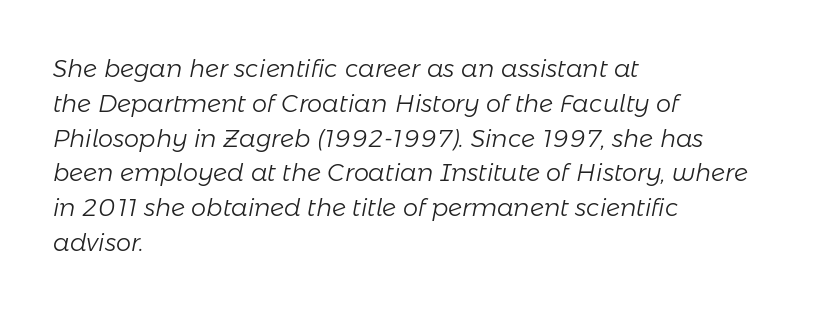
Slanted lettering throughout. Line starts are locked; line ends wander. The block of text has a typical density, with ordinary space between rows. Nobody drew a line under any word here. Weight: not bold — regular or lighter. Inter-character spacing is left at the font's built-in metrics.
